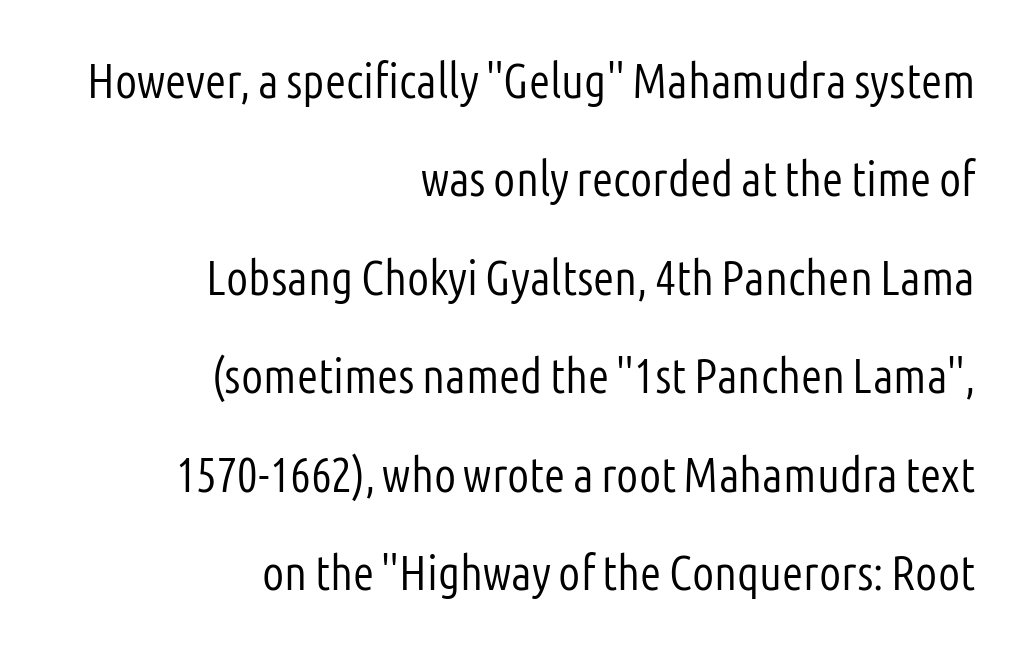
The image shows 49 px light, condensed sans-serif type, upright; set right-aligned, loose line spacing (2.01x), normal letter spacing, not underlined; low stroke contrast and a medium x-height.
